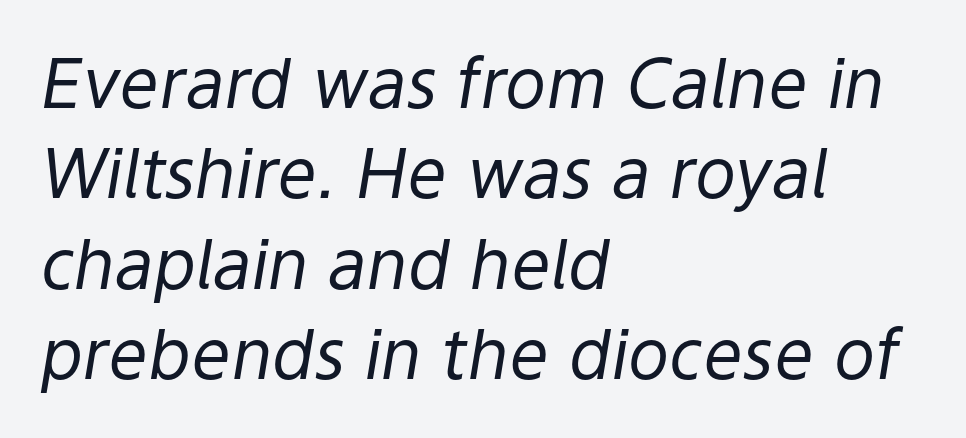
Q: Is the text bold? A: No.
Q: Is the text italic (slanted)? A: Yes, it leans right by about 9 degrees.
Q: Is the text underlined? A: No.
Q: How is the paragraph aligned? A: Left-aligned.
Q: Is the spacing between letters normal or unusually wide? A: Normal.
Q: Is the spacing between lines tight, normal or loose? A: Normal.
Q: Width (condensed, normal, or wide)? A: Normal.
Q: Stroke contrast? A: Low.
Q: x-height? A: Medium.
Q: Monospaced? A: No.
